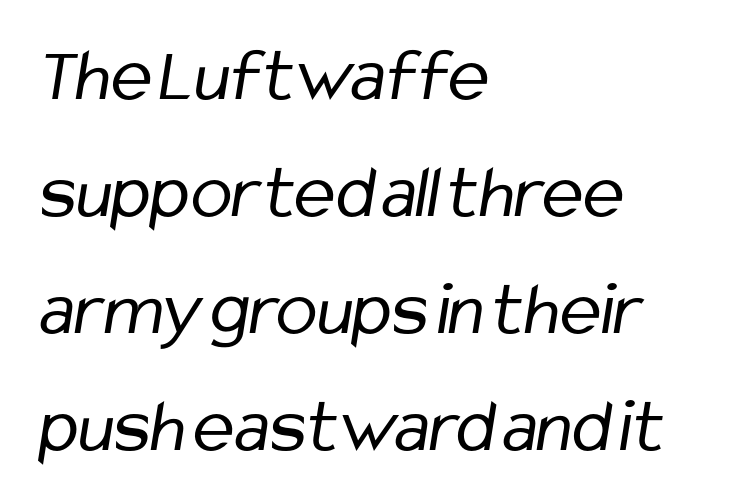
Is there much room between lines? A standard amount, neither cramped nor airy. The passage shown is not underscored anywhere. Layout note: lines flush left. Counters stay open thanks to moderate or lighter strokes. You could not count columns in this text — the font is proportionally spaced.
